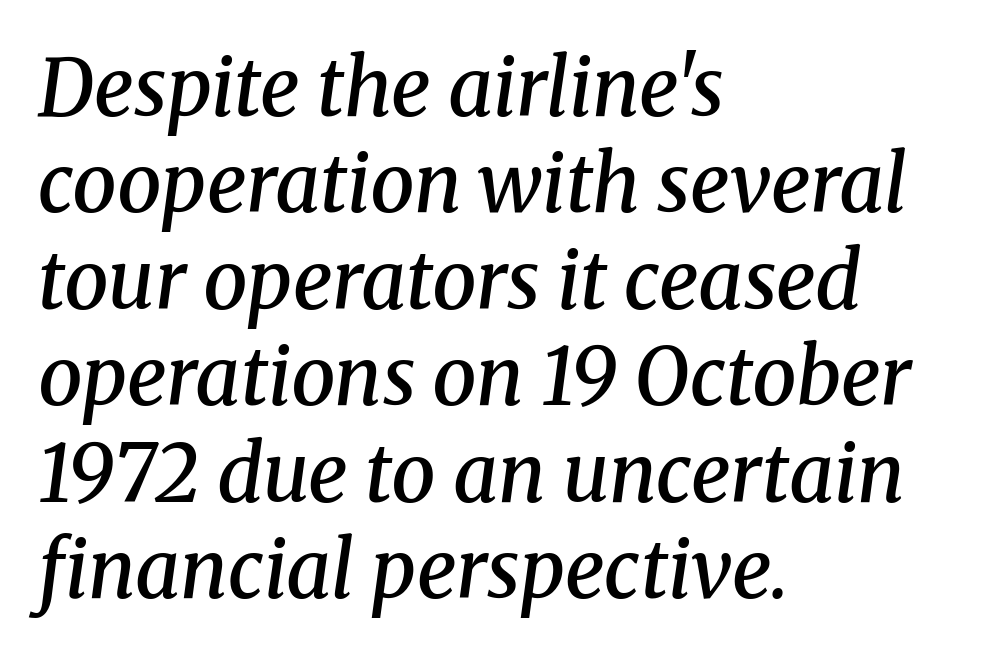
{"serif": "yes", "italic": "yes", "lean": "right", "slant_degrees": 8, "bold": "semi", "weight": "semibold", "width": "normal", "stroke_contrast": "medium", "x_height": "medium", "monospaced": "no", "underline": "no", "align": "left", "line_spacing_ratio": 1.22, "letter_spacing": "normal", "letter_spacing_em": 0.0, "glyph_px": 79}
